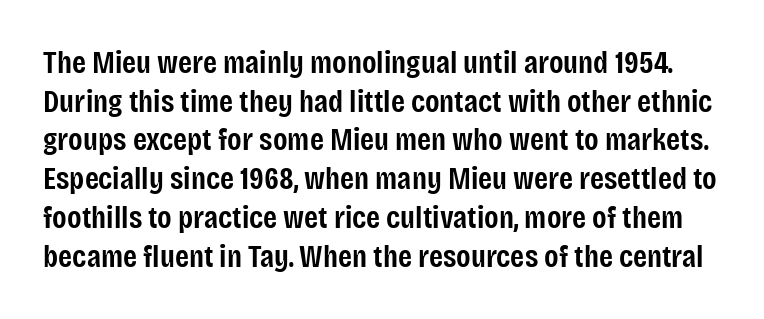
The baseline area is clear. A typesetter would call this zero additional tracking. Notice how the stems are strictly vertical — no italics here. The text was rendered using a sans face with plain stroke endings. You could not count columns in this text — the font is proportionally spaced. The font is running at a semibold setting, under full bold.
